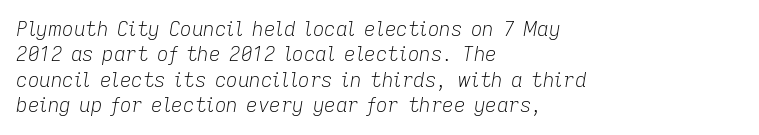
{"italic": "yes", "lean": "right", "slant_degrees": 9, "bold": "no", "underline": "no", "align": "left", "line_spacing": "normal", "line_spacing_ratio": 1.27, "letter_spacing": "normal", "letter_spacing_em": 0.0, "glyph_px": 20}
